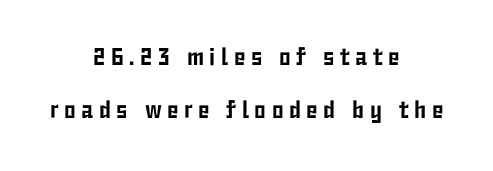
{"italic": "no", "underline": "no", "align": "center", "line_spacing": "loose", "line_spacing_ratio": 2.21, "letter_spacing": "wide", "letter_spacing_em": 0.23, "glyph_px": 24}
